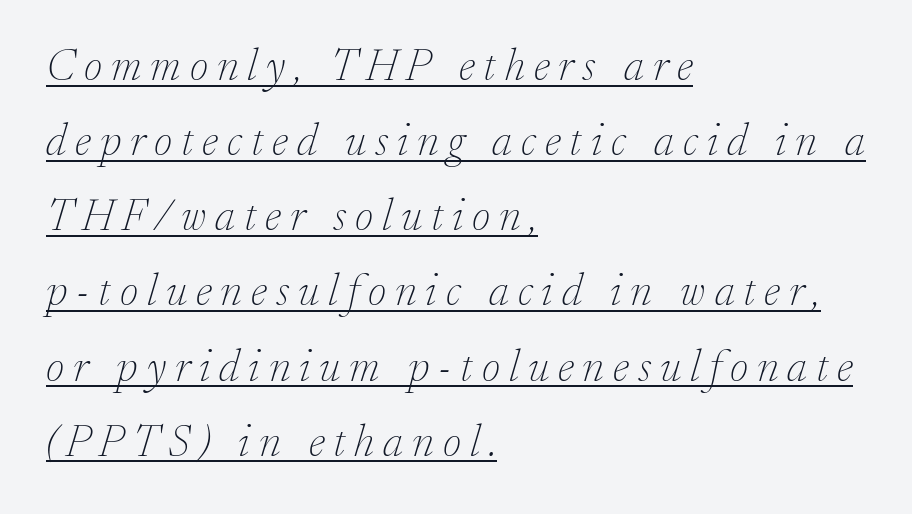
The image shows 45 px thin serif type, italic (leaning right); set left-aligned, normal line spacing (1.67x), unusually wide letter spacing (+0.2 em), underlined; low stroke contrast and a small x-height.
